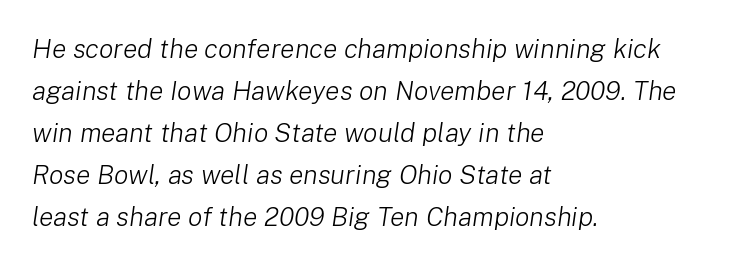
The image shows 27 px text type, italic (leaning right); set left-aligned, normal line spacing (1.56x), normal letter spacing, not underlined.
